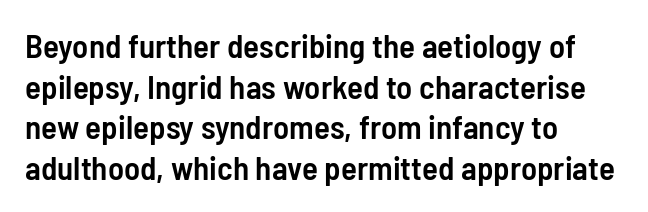
{"serif": "no", "italic": "no", "bold": "semi", "weight": "semibold", "width": "condensed", "stroke_contrast": "low", "x_height": "medium", "monospaced": "no", "underline": "no", "align": "left", "line_spacing_ratio": 1.23, "letter_spacing": "normal", "letter_spacing_em": 0.0, "glyph_px": 33}
